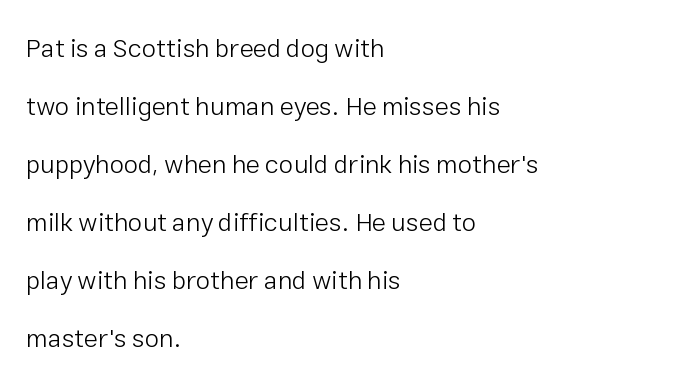
Caption: multi-line text, flush left, ragged right. The weight tops out at a normal text grade. Just letters on the line, the space beneath them empty. Caption: standard tracking, unaltered. Vertical spacing — loose.
